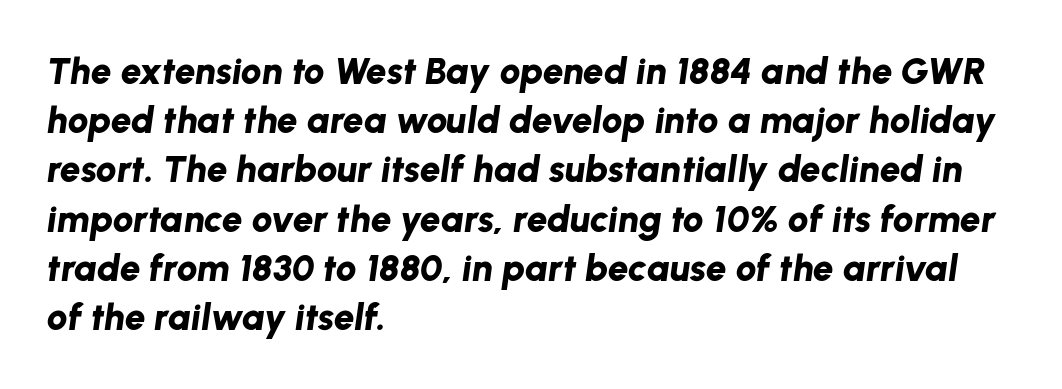
Heft: maximum for text — a bold. Each row of text sits above clean, open space. You can tell it's italic because the verticals aren't actually vertical. The face used here is proportionally spaced, like ordinary book or web type. Notice how the passage keeps a crisp vertical edge on the left only.
